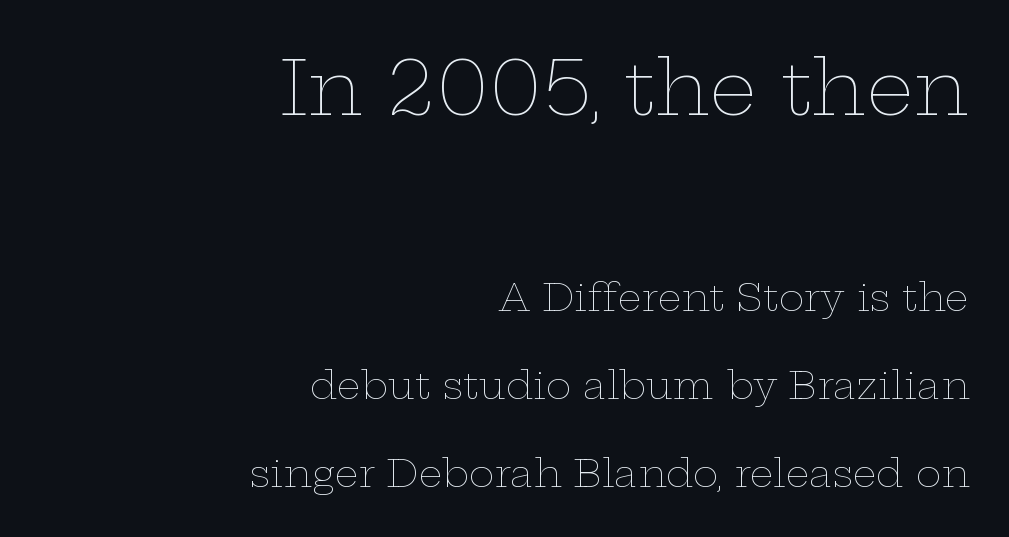
{"italic": "no", "bold": "no", "weight": "thin", "width": "wide", "stroke_contrast": "low", "x_height": "medium", "monospaced": "no", "underline": "no", "align": "right", "line_spacing": "loose", "line_spacing_ratio": 2.31, "letter_spacing": "normal", "letter_spacing_em": 0.0, "larger_block": "first", "size_ratio": 1.97, "glyph_px": 75}
